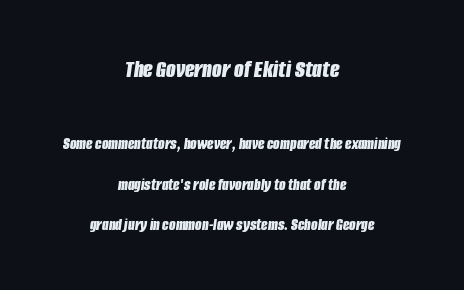
{"italic": "yes", "lean": "right", "slant_degrees": 8, "bold": "yes", "underline": "no", "align": "center", "line_spacing": "loose", "line_spacing_ratio": 2.37, "letter_spacing": "normal", "letter_spacing_em": 0.0, "larger_block": "first", "size_ratio": 1.47, "glyph_px": 25}
